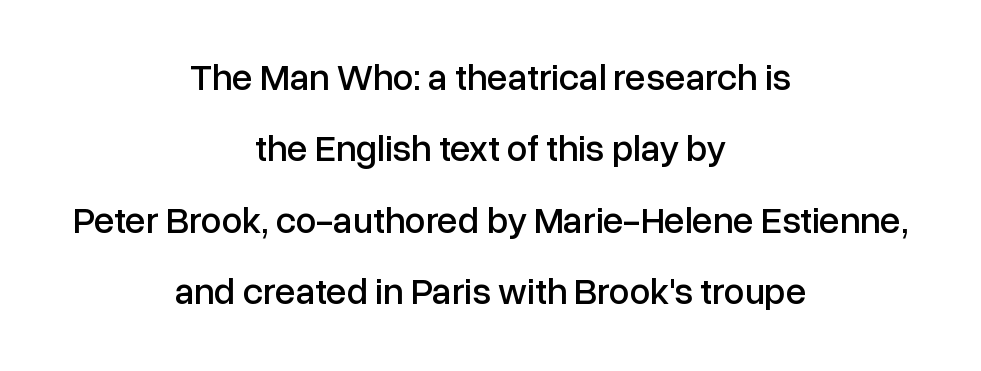
The image shows 37 px sans-serif type, upright; set centered, loose line spacing (1.93x), normal letter spacing, not underlined; low stroke contrast and a medium x-height.
